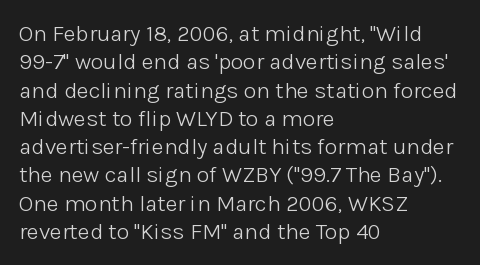
Q: Is the text bold? A: No.
Q: Is the text italic (slanted)? A: No, it is upright.
Q: Is the text underlined? A: No.
Q: How is the paragraph aligned? A: Left-aligned.
Q: Is the spacing between letters normal or unusually wide? A: Normal.
